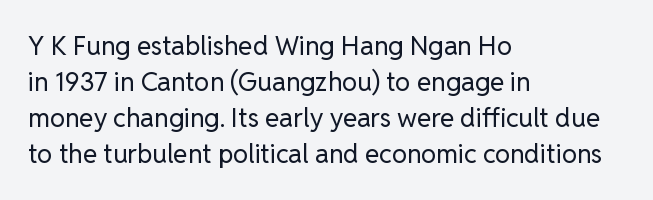
{"italic": "no", "bold": "no", "underline": "no", "align": "left", "line_spacing": "normal", "line_spacing_ratio": 1.39, "letter_spacing": "normal", "letter_spacing_em": 0.0, "glyph_px": 26}
